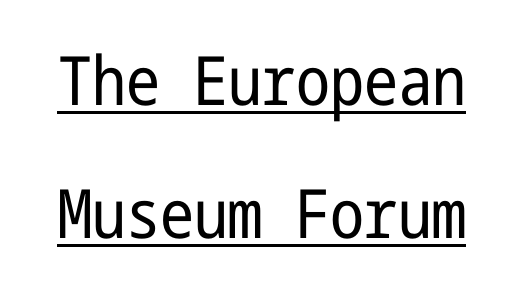
{"serif": "no", "italic": "no", "bold": "no", "weight": "regular", "width": "condensed", "stroke_contrast": "low", "x_height": "medium", "underline": "yes", "line_spacing": "loose", "line_spacing_ratio": 1.96, "letter_spacing": "normal", "letter_spacing_em": 0.0, "glyph_px": 68}
